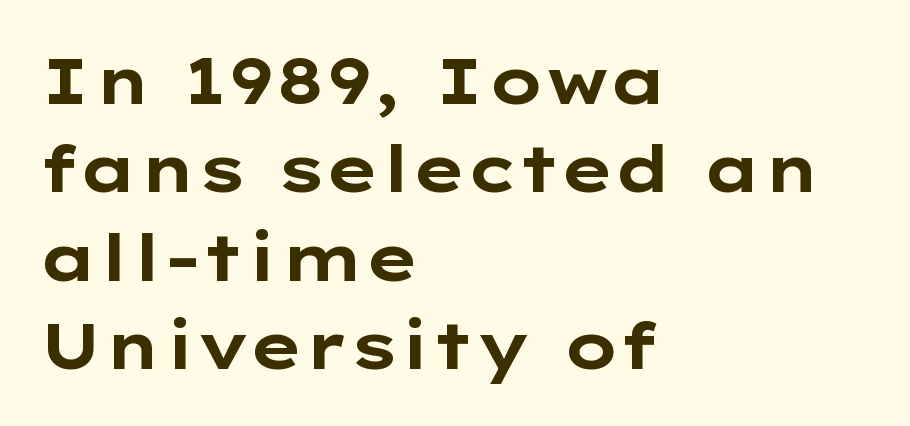
Q: Is the text bold? A: Yes.
Q: Is the text italic (slanted)? A: No, it is upright.
Q: Is the typeface a serif or a sans-serif typeface? A: Sans-serif.
Q: Is the text underlined? A: No.
Q: How is the paragraph aligned? A: Left-aligned.
Q: Is the spacing between letters normal or unusually wide? A: Normal.
Q: Is the spacing between lines tight, normal or loose? A: Normal.
Q: Width (condensed, normal, or wide)? A: Wide.
Q: Stroke contrast? A: Low.
Q: x-height? A: Medium.
Q: Monospaced? A: No.
